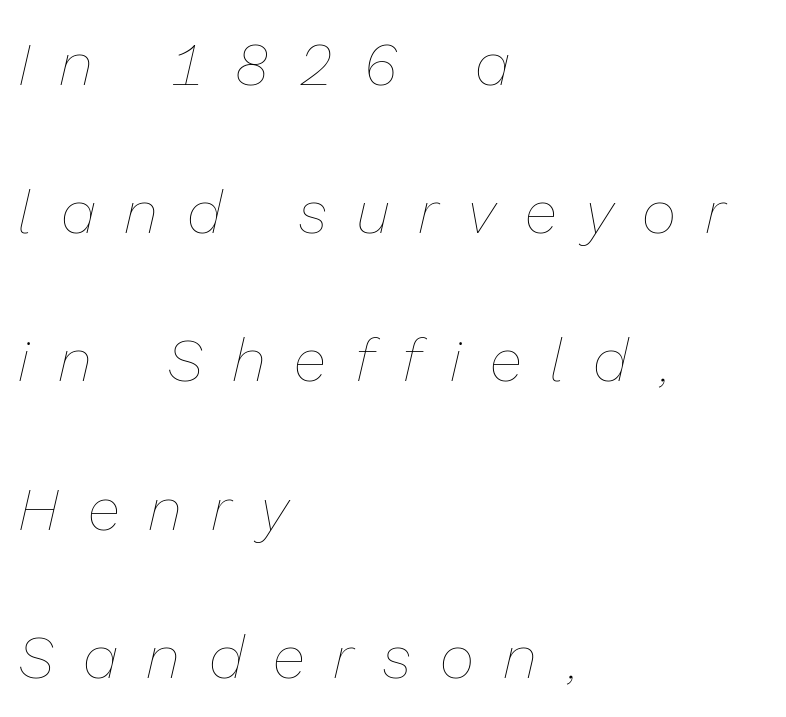
Q: Is the text bold? A: No.
Q: Is the text italic (slanted)? A: Yes, it leans right by about 13 degrees.
Q: Is the text underlined? A: No.
Q: How is the paragraph aligned? A: Left-aligned.
Q: Is the spacing between letters normal or unusually wide? A: Unusually wide.
Q: Is the spacing between lines tight, normal or loose? A: Loose.
Q: Width (condensed, normal, or wide)? A: Normal.
Q: Stroke contrast? A: Low.
Q: x-height? A: Medium.
Q: Monospaced? A: No.
